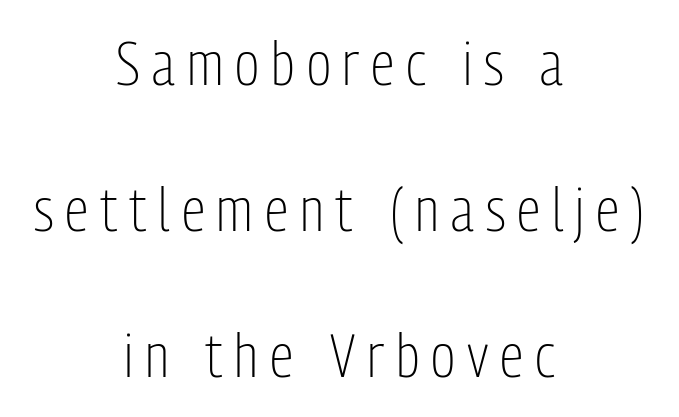
Q: Is the text bold? A: No.
Q: Is the text italic (slanted)? A: No, it is upright.
Q: Is the typeface a serif or a sans-serif typeface? A: Sans-serif.
Q: Is the text underlined? A: No.
Q: How is the paragraph aligned? A: Centered.
Q: Is the spacing between letters normal or unusually wide? A: Unusually wide.
Q: Is the spacing between lines tight, normal or loose? A: Loose.
Q: Width (condensed, normal, or wide)? A: Condensed.
Q: Stroke contrast? A: Low.
Q: x-height? A: Medium.
Q: Monospaced? A: No.
